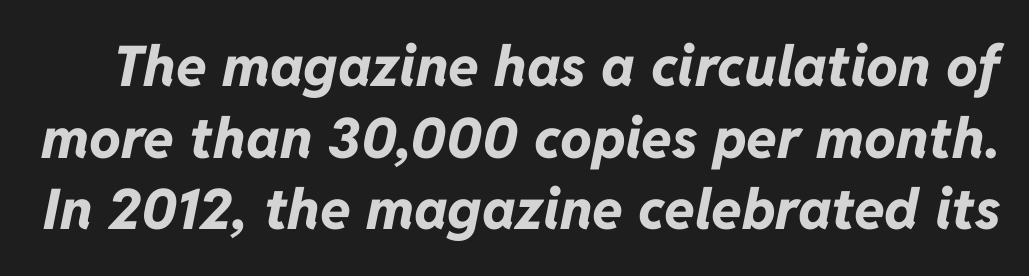
The gap between lines stays unmarked. Nothing unusual about the tracking: characters are spaced as the font intends. The strokes are fattened all the way to bold. The passage shown is typed in a proportional face where columns would drift.
